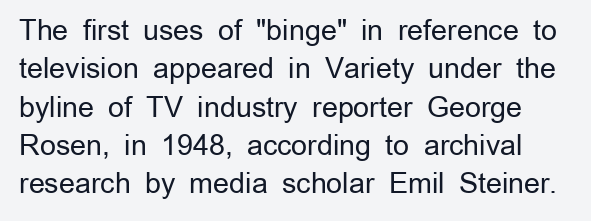
The image shows 28 px regular-weight sans-serif type, upright; set normal line spacing (1.37x), normal letter spacing, not underlined; low stroke contrast and a medium x-height.
